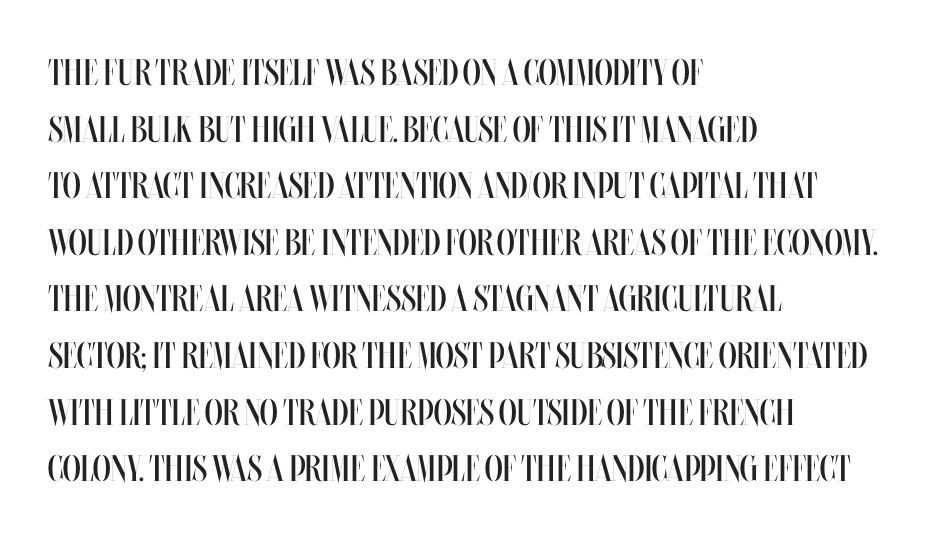
Short note: letters normally spaced. Decoration check: the copy has no underline. The typography opts for an upright posture over an oblique one. Does the leading feel generous? No, just average.
